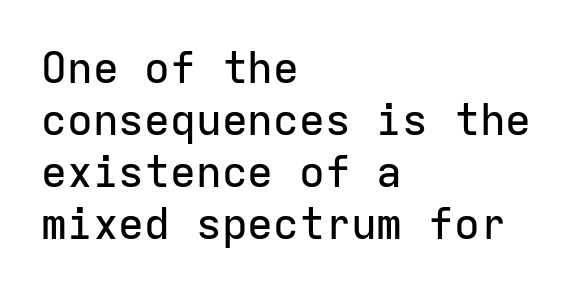
{"serif": "no", "italic": "no", "width": "normal", "stroke_contrast": "low", "x_height": "medium", "monospaced": "yes", "underline": "no", "align": "left", "line_spacing_ratio": 1.21, "letter_spacing": "normal", "letter_spacing_em": 0.0, "glyph_px": 43}
